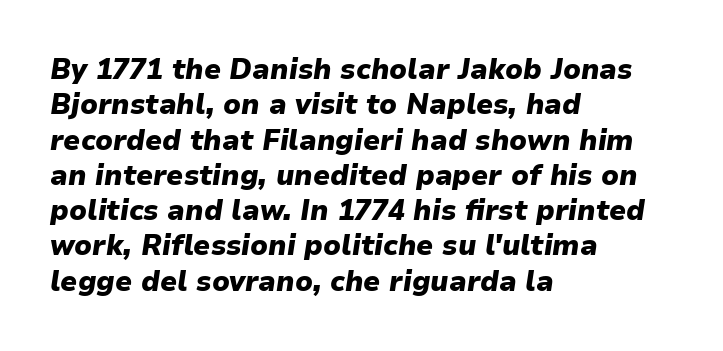
{"italic": "yes", "lean": "right", "slant_degrees": 9, "bold": "yes", "weight": "heavy", "width": "normal", "stroke_contrast": "low", "x_height": "medium", "monospaced": "no", "underline": "no", "align": "left", "line_spacing": "normal", "line_spacing_ratio": 1.26, "letter_spacing": "normal", "letter_spacing_em": 0.0, "glyph_px": 28}
